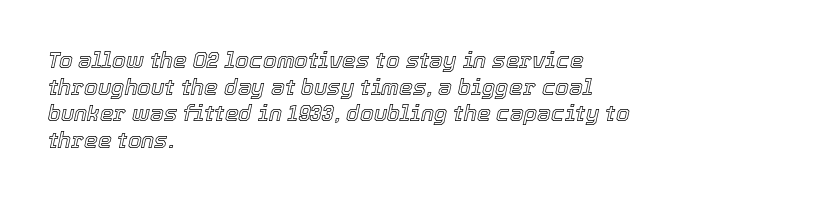
{"italic": "yes", "lean": "right", "slant_degrees": 12, "underline": "no", "align": "left", "line_spacing_ratio": 1.21, "letter_spacing": "normal", "letter_spacing_em": 0.0, "glyph_px": 22}
